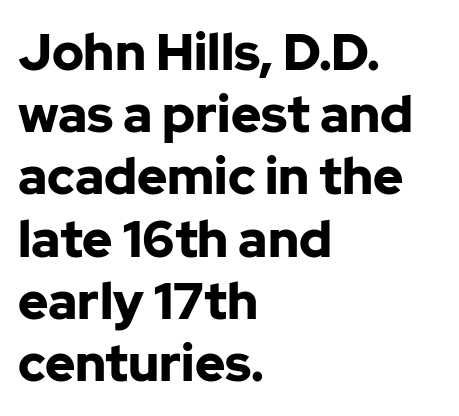
Q: Is the text bold? A: Yes.
Q: Is the text italic (slanted)? A: No, it is upright.
Q: Is the typeface a serif or a sans-serif typeface? A: Sans-serif.
Q: Is the text underlined? A: No.
Q: How is the paragraph aligned? A: Left-aligned.
Q: Is the spacing between letters normal or unusually wide? A: Normal.
Q: Width (condensed, normal, or wide)? A: Normal.
Q: Stroke contrast? A: Low.
Q: x-height? A: Medium.
Q: Monospaced? A: No.
